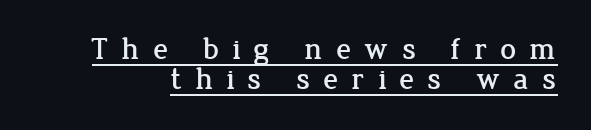
The image shows 31 px serif type, upright; set tight line spacing (0.96x), unusually wide letter spacing (+0.42 em), underlined; low stroke contrast and a medium x-height.
